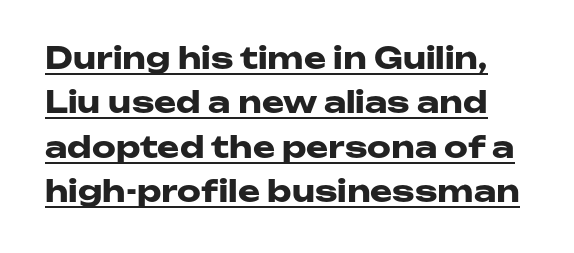
Q: Is the text bold? A: Yes.
Q: Is the text italic (slanted)? A: No, it is upright.
Q: Is the typeface a serif or a sans-serif typeface? A: Sans-serif.
Q: Is the text underlined? A: Yes.
Q: Is the spacing between letters normal or unusually wide? A: Normal.
Q: Is the spacing between lines tight, normal or loose? A: Normal.
Q: Width (condensed, normal, or wide)? A: Wide.
Q: Stroke contrast? A: Low.
Q: x-height? A: Medium.
Q: Monospaced? A: No.
